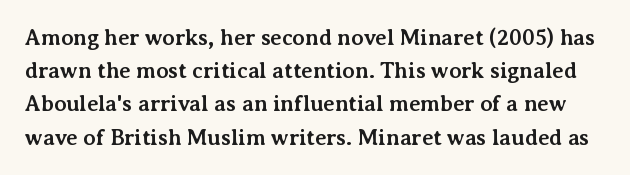
{"italic": "no", "bold": "yes", "underline": "no", "line_spacing": "normal", "line_spacing_ratio": 1.51, "letter_spacing": "normal", "letter_spacing_em": 0.0, "glyph_px": 22}
